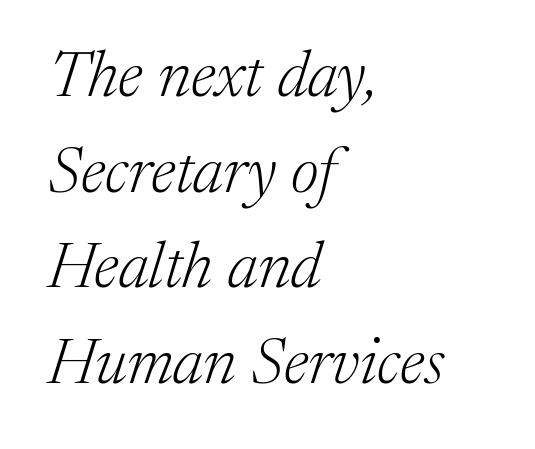
{"serif": "yes", "italic": "yes", "lean": "right", "slant_degrees": 17, "bold": "no", "weight": "light", "width": "normal", "stroke_contrast": "medium", "x_height": "medium", "monospaced": "no", "underline": "no", "align": "left", "line_spacing": "normal", "line_spacing_ratio": 1.47, "letter_spacing": "normal", "letter_spacing_em": 0.0, "glyph_px": 65}
